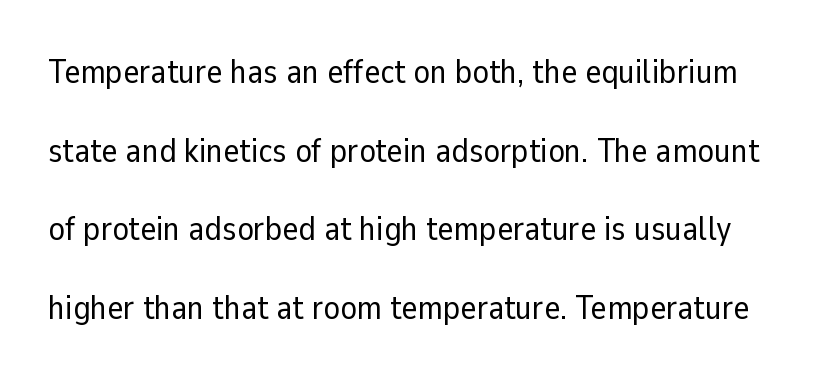
{"serif": "no", "italic": "no", "bold": "no", "weight": "regular", "width": "normal", "stroke_contrast": "low", "x_height": "medium", "monospaced": "no", "underline": "no", "line_spacing": "loose", "line_spacing_ratio": 2.31, "letter_spacing": "normal", "letter_spacing_em": 0.0, "glyph_px": 34}
